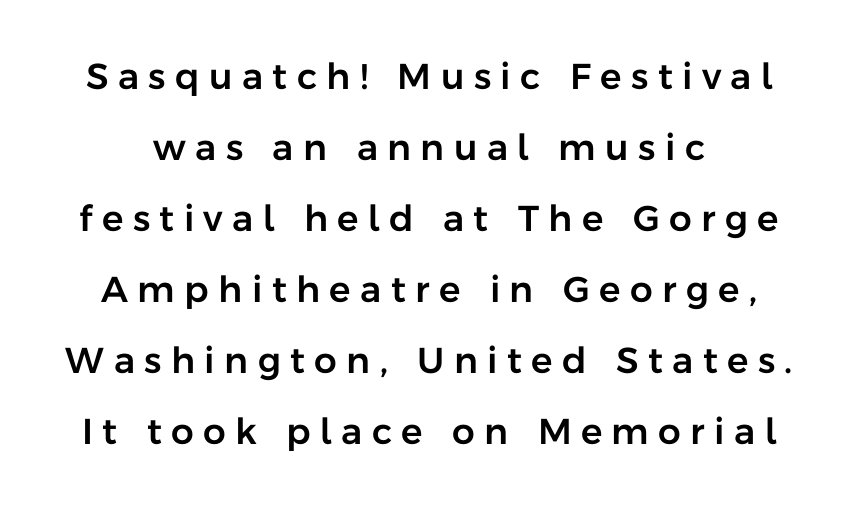
Q: Is the text italic (slanted)? A: No, it is upright.
Q: Is the typeface a serif or a sans-serif typeface? A: Sans-serif.
Q: Is the text underlined? A: No.
Q: Is the spacing between letters normal or unusually wide? A: Unusually wide.
Q: Is the spacing between lines tight, normal or loose? A: Loose.
Q: Width (condensed, normal, or wide)? A: Normal.
Q: Stroke contrast? A: Low.
Q: x-height? A: Medium.
Q: Monospaced? A: No.
